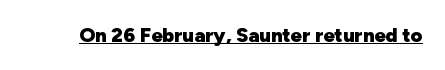
Q: Is the text bold? A: Yes.
Q: Is the text italic (slanted)? A: No, it is upright.
Q: Is the text underlined? A: Yes.
Q: Is the spacing between letters normal or unusually wide? A: Normal.
